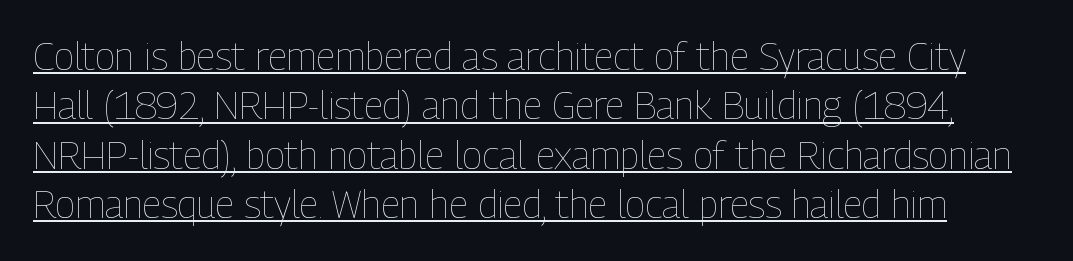
The rows are spaced the way most documents space them. A rule runs beneath these lines of type. Stems here are at most as thick as an everyday book face. The lettering stays uniformly vertical, giving the passage a roman look.
